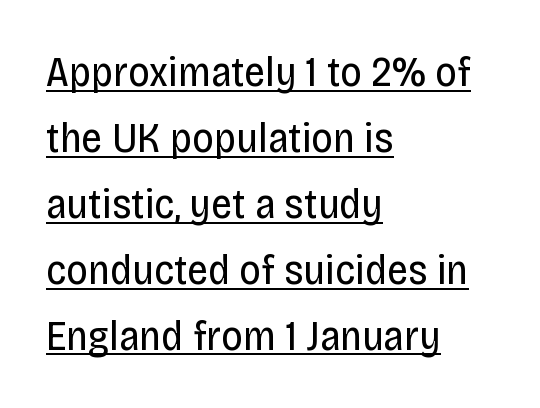
{"serif": "no", "italic": "no", "bold": "no", "weight": "regular", "width": "condensed", "stroke_contrast": "low", "x_height": "large", "monospaced": "no", "underline": "yes", "align": "left", "line_spacing": "normal", "line_spacing_ratio": 1.57, "letter_spacing": "normal", "letter_spacing_em": 0.0, "glyph_px": 42}
